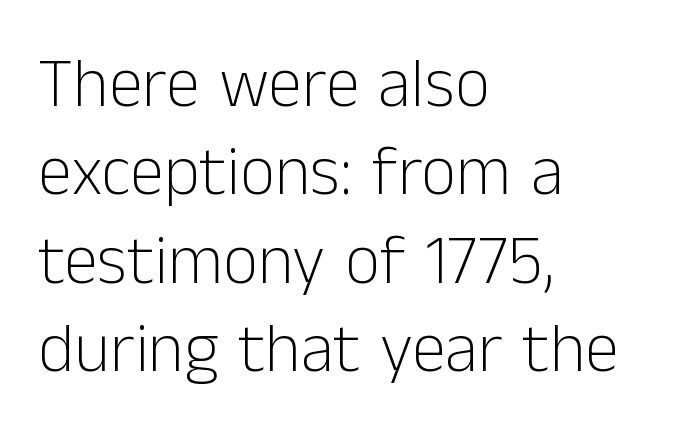
The image shows 69 px light sans-serif type, upright; set left-aligned, normal line spacing (1.28x), normal letter spacing, not underlined; low stroke contrast and a medium x-height.
